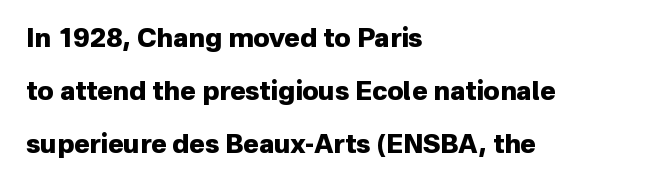
Short and long lines alike share a common starting point at left. This sample trades compactness for vertical openness between lines. The face used here has the dense, thick strokes of a bold. Nobody drew a line under any word here. Posture: straight, roman, zero tilt.
